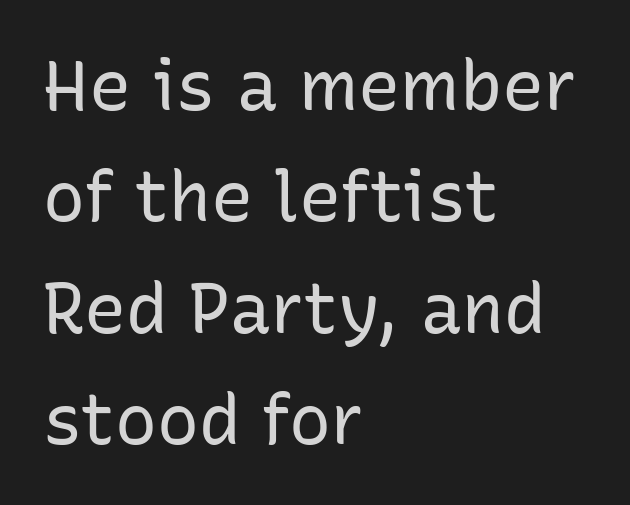
The image shows 70 px regular-weight sans-serif type, upright; set left-aligned, normal line spacing (1.59x), normal letter spacing, not underlined; low stroke contrast and a medium x-height.
